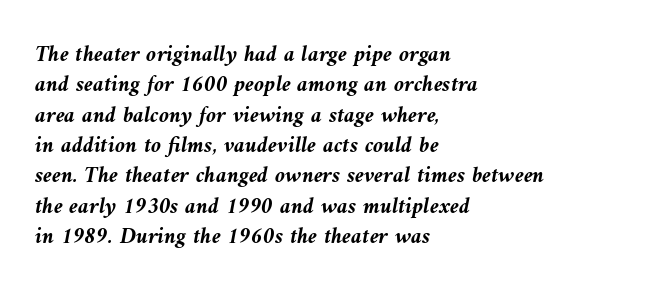
The rendering uses a bold face; every stroke is thick and dark. Alignment: flush left. Emphasis-style slanted type is in use. This block has exactly the height ordinary leading produces. Nobody drew a line under any word here.
